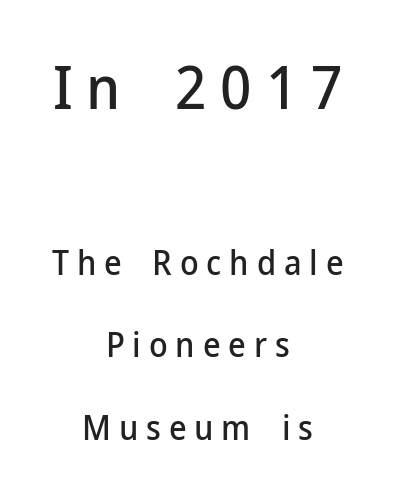
When letters stand straight like this, we call the style roman or upright. Block one is the big one; block two sits smaller underneath. One-word summary of the alignment: center. The specimen omits any rule beneath the text block's lines. Each word looks stretched out because of the extra space between its letters.
